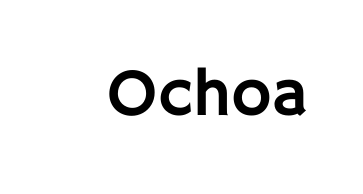
The tracking reads as untouched default to a designer's eye. Here the designer chose a conventional face with non-uniform glyph widths. Serifs: no, the terminals of the letterforms are clean. Unlike italic type, these characters show no tilt at all. The foot of each line stays bare and open.
